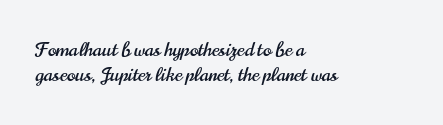
Q: Is the text italic (slanted)? A: Yes.
Q: Is the text underlined? A: No.
Q: How is the paragraph aligned? A: Left-aligned.
Q: Is the spacing between letters normal or unusually wide? A: Normal.
Q: Is the spacing between lines tight, normal or loose? A: Normal.
